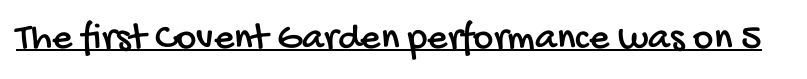
Each word holds together tightly as a unit, with standard inter-letter gaps. The passage shown is typed in a proportional face where columns would drift. These lines are composed in type without serifs. Students, observe the line beneath the letters — that is underlining.
